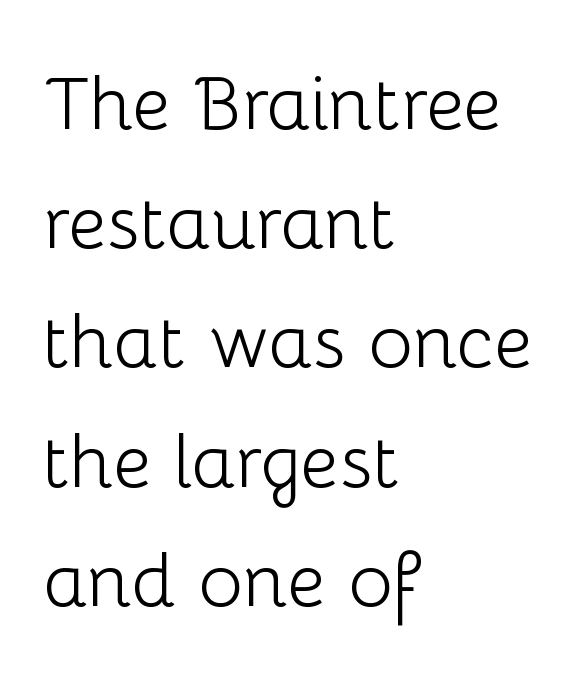
{"serif": "no", "italic": "no", "bold": "no", "weight": "light", "width": "normal", "stroke_contrast": "low", "x_height": "medium", "monospaced": "no", "underline": "no", "align": "left", "line_spacing": "normal", "line_spacing_ratio": 1.59, "letter_spacing": "normal", "letter_spacing_em": 0.0, "glyph_px": 75}
